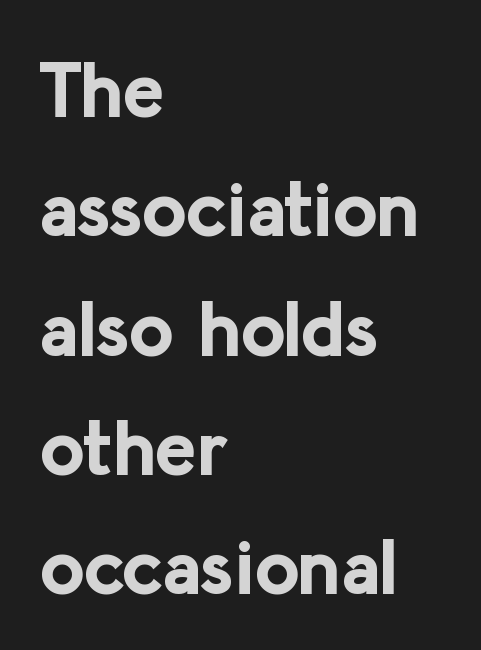
Each new line begins a customary step beneath the previous one. Each letter keeps its own natural width here, so spacing adapts to shape. Unmarked baselines from the first word to the last. The typesetter chose a ragged-right arrangement here. Is this a sans? Yes — the strokes have no serifs. Compared with an ordinary text face, these strokes are far heavier — a full bold.
